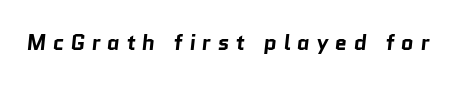
{"bold": "yes", "underline": "no", "letter_spacing": "wide", "letter_spacing_em": 0.29, "glyph_px": 22}
